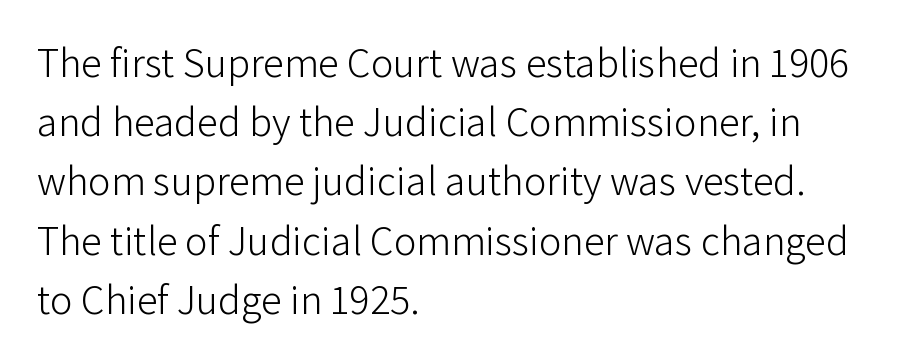
{"serif": "no", "italic": "no", "bold": "no", "weight": "light", "width": "normal", "stroke_contrast": "low", "x_height": "medium", "monospaced": "no", "underline": "no", "align": "left", "line_spacing": "normal", "line_spacing_ratio": 1.41, "letter_spacing": "normal", "letter_spacing_em": 0.0, "glyph_px": 42}
